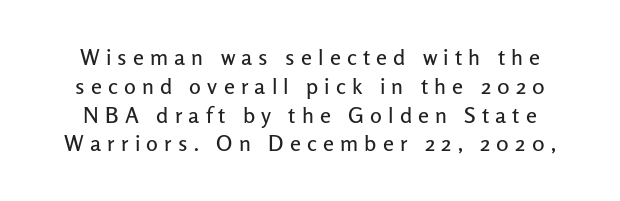
A typesetter would call this leading conventional body-copy spacing. The tracking jumps out immediately: characters are airy and widely separated. The words here are not underlined. The axis of the letterforms is exactly vertical.
